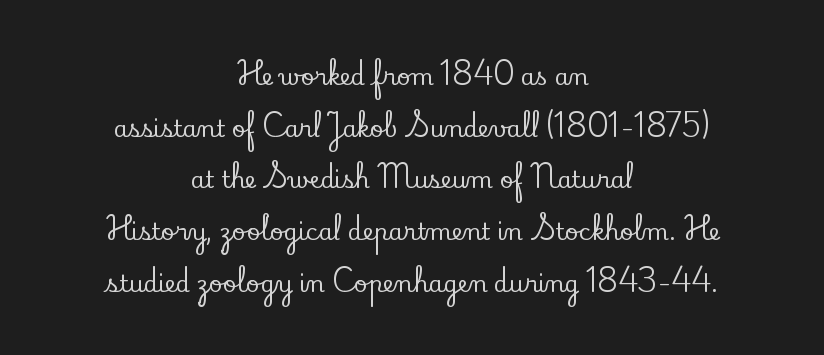
The typesetter chose a symmetrical, centered arrangement here. The foot of each line stays bare and open. Tall strokes in this sample are plumb rather than angled. Vertical spacing — loose. A typesetter would call this zero additional tracking.
